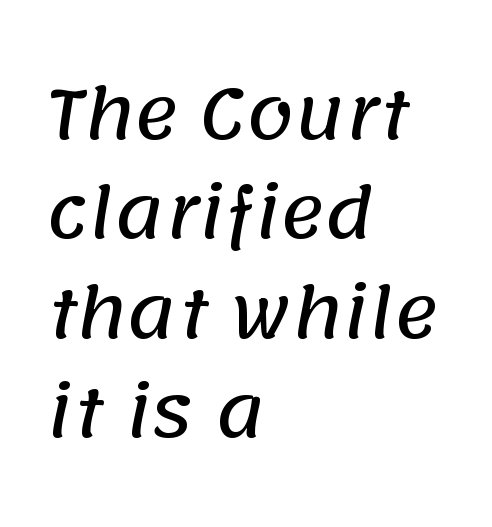
{"serif": "no", "width": "normal", "stroke_contrast": "low", "x_height": "large", "monospaced": "no", "underline": "no", "align": "left", "line_spacing": "normal", "line_spacing_ratio": 1.46, "letter_spacing": "normal", "letter_spacing_em": 0.0, "glyph_px": 68}
